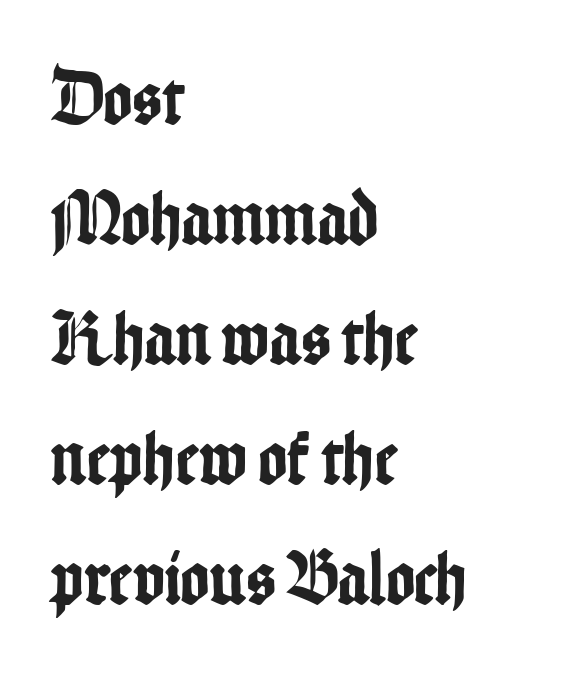
A classic flush-left, rag-right setting is used for this passage. Honestly, the letter spacing is just normal — you wouldn't notice it. The rendering uses natural spacing where letterforms have individual widths. Unlike italic type, these characters show no tilt at all.
